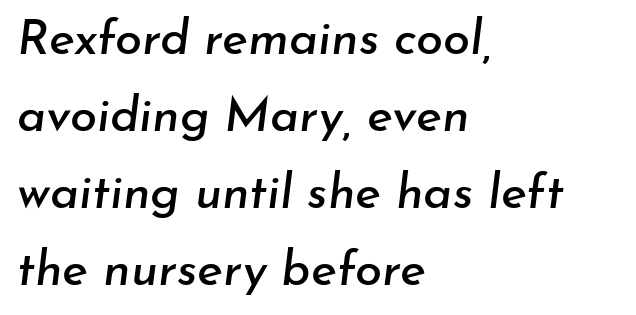
Note the varied advance widths — an 'i' is clearly narrower than an 'm'. Rows of type keep a routine distance in the vertical direction. The area under the type is left untouched. There is no visible air inserted between adjacent glyphs. The setting favours the left margin, as ordinary paragraphs usually do.
